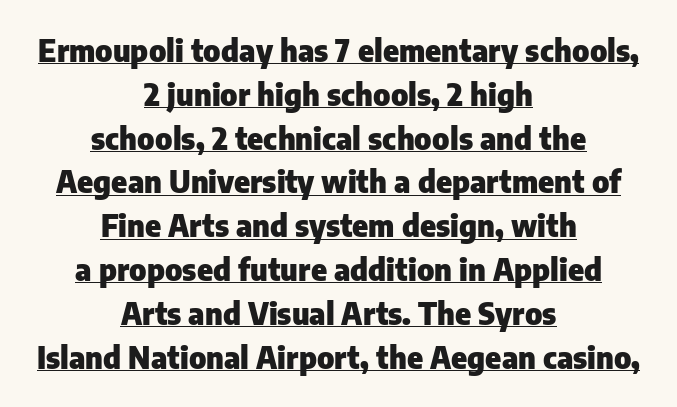
{"serif": "no", "italic": "no", "bold": "yes", "weight": "heavy", "width": "normal", "stroke_contrast": "low", "x_height": "medium", "monospaced": "no", "underline": "yes", "align": "center", "line_spacing": "normal", "line_spacing_ratio": 1.46, "letter_spacing": "normal", "letter_spacing_em": 0.0, "glyph_px": 30}
